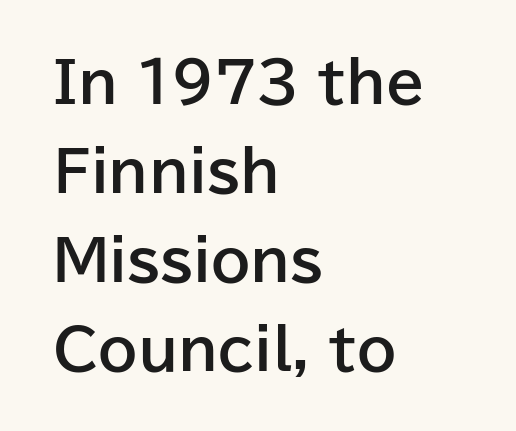
The image shows 56 px bold sans-serif type, upright; set left-aligned, normal line spacing (1.59x), normal letter spacing, not underlined; low stroke contrast and a medium x-height.
